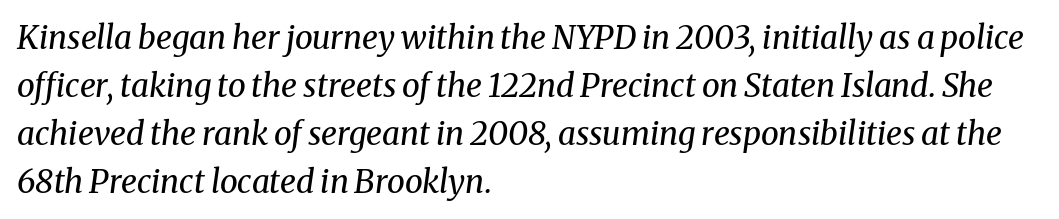
Q: Is the text bold? A: No.
Q: Is the text italic (slanted)? A: Yes, it leans right by about 8 degrees.
Q: Is the typeface a serif or a sans-serif typeface? A: Serif.
Q: Is the text underlined? A: No.
Q: How is the paragraph aligned? A: Left-aligned.
Q: Is the spacing between letters normal or unusually wide? A: Normal.
Q: Is the spacing between lines tight, normal or loose? A: Normal.
Q: Width (condensed, normal, or wide)? A: Normal.
Q: Stroke contrast? A: Medium.
Q: x-height? A: Medium.
Q: Monospaced? A: No.
